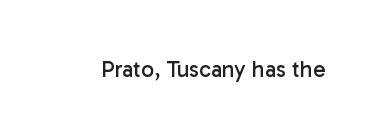
The type is set solid horizontally, with unmodified tracking. Words float on clear page, feet unadorned. A quiet, ordinary-to-light weight characterises the typeface. The type sits square on the baseline with zero lean.
